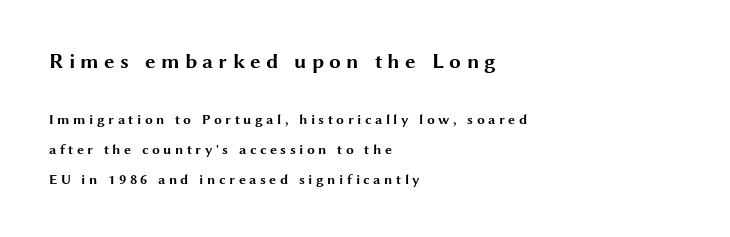
{"italic": "no", "bold": "yes", "underline": "no", "align": "left", "line_spacing": "loose", "line_spacing_ratio": 2.14, "letter_spacing": "wide", "letter_spacing_em": 0.25, "larger_block": "first", "size_ratio": 1.5, "glyph_px": 21}
